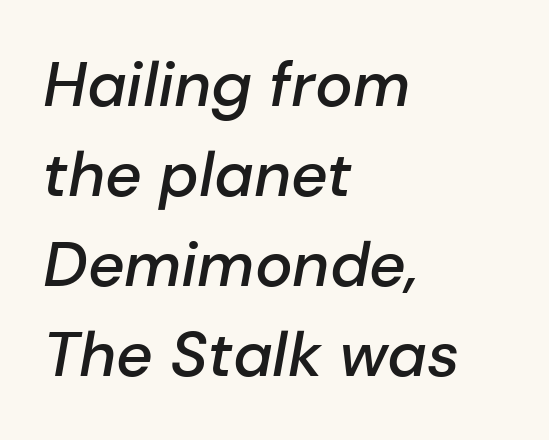
The image shows 63 px semibold type, italic (leaning right); set left-aligned, normal line spacing (1.43x), normal letter spacing, not underlined; low stroke contrast and a medium x-height.
